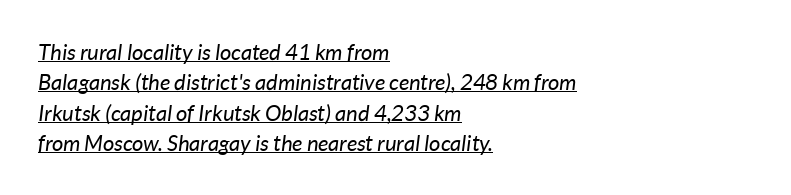
The image shows 22 px text type, italic (leaning right); set left-aligned, normal line spacing (1.38x), normal letter spacing, underlined.
